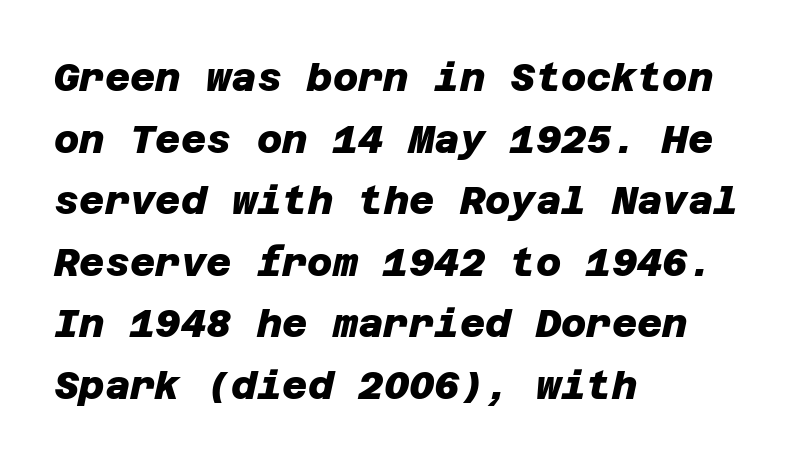
{"serif": "no", "bold": "yes", "weight": "heavy", "width": "normal", "stroke_contrast": "low", "x_height": "large", "underline": "no", "align": "left", "line_spacing": "normal", "line_spacing_ratio": 1.58, "letter_spacing": "normal", "letter_spacing_em": 0.0, "glyph_px": 39}
